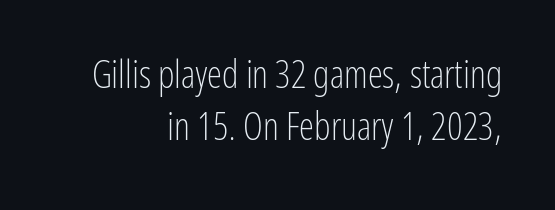
Q: Is the text bold? A: No.
Q: Is the text italic (slanted)? A: No, it is upright.
Q: Is the typeface a serif or a sans-serif typeface? A: Sans-serif.
Q: Is the text underlined? A: No.
Q: How is the paragraph aligned? A: Right-aligned.
Q: Is the spacing between letters normal or unusually wide? A: Normal.
Q: Is the spacing between lines tight, normal or loose? A: Normal.
Q: Width (condensed, normal, or wide)? A: Condensed.
Q: Stroke contrast? A: Low.
Q: x-height? A: Medium.
Q: Monospaced? A: No.
